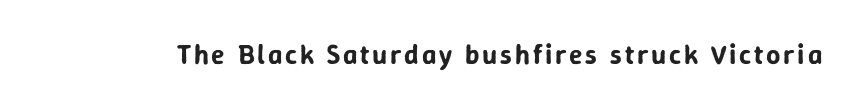
Q: Is the text italic (slanted)? A: No, it is upright.
Q: Is the typeface a serif or a sans-serif typeface? A: Sans-serif.
Q: Is the text underlined? A: No.
Q: Width (condensed, normal, or wide)? A: Normal.
Q: Stroke contrast? A: Low.
Q: x-height? A: Medium.
Q: Monospaced? A: No.
